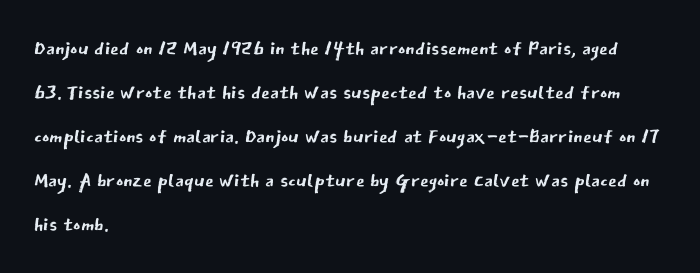
Unlike a traditional serif, this face leaves its strokes unadorned. Leftover space on each line is placed entirely after the last word. Is this a fixed-width face? No — the glyphs have proportional, varying widths. Has an underline been added? It has not. Style check: upright. Each stroke keeps to a modest, everyday thickness or less.
